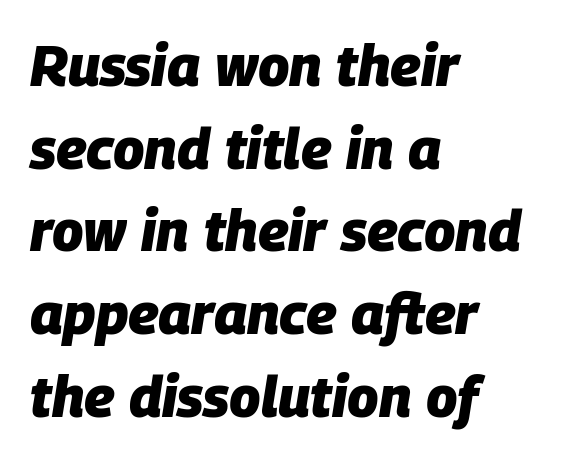
{"italic": "yes", "lean": "right", "slant_degrees": 9, "bold": "yes", "weight": "heavy", "width": "normal", "stroke_contrast": "low", "x_height": "large", "monospaced": "no", "underline": "no", "align": "left", "line_spacing": "normal", "line_spacing_ratio": 1.45, "letter_spacing": "normal", "letter_spacing_em": 0.0, "glyph_px": 57}
